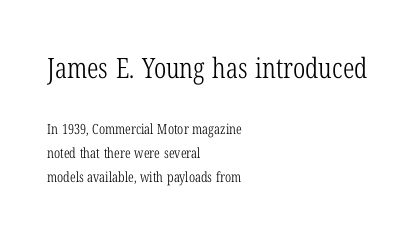
Q: Is the text bold? A: No.
Q: Is the text italic (slanted)? A: No, it is upright.
Q: Is the typeface a serif or a sans-serif typeface? A: Serif.
Q: Is the text underlined? A: No.
Q: How is the paragraph aligned? A: Left-aligned.
Q: Is the spacing between letters normal or unusually wide? A: Normal.
Q: Which block of text is set in a larger size, the first (top) or the second (bottom)? A: The first (top) one.
Q: Width (condensed, normal, or wide)? A: Condensed.
Q: Stroke contrast? A: Low.
Q: x-height? A: Medium.
Q: Monospaced? A: No.
